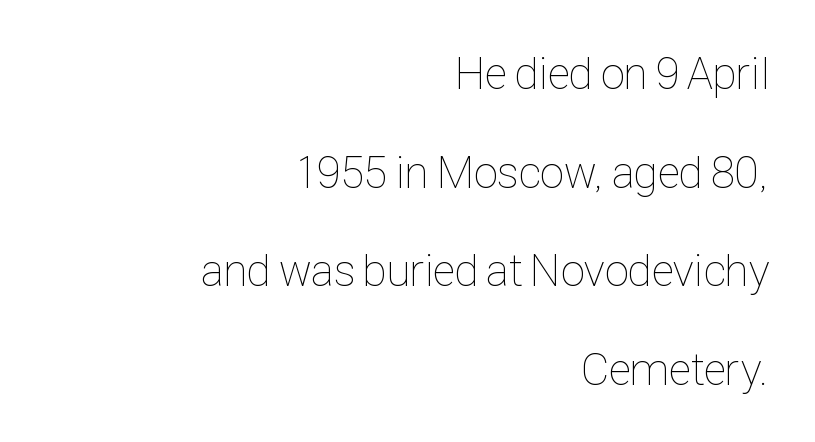
Q: Is the text bold? A: No.
Q: Is the text italic (slanted)? A: No, it is upright.
Q: Is the text underlined? A: No.
Q: How is the paragraph aligned? A: Right-aligned.
Q: Is the spacing between letters normal or unusually wide? A: Normal.
Q: Is the spacing between lines tight, normal or loose? A: Loose.
Q: Width (condensed, normal, or wide)? A: Condensed.
Q: Stroke contrast? A: Low.
Q: x-height? A: Medium.
Q: Monospaced? A: No.
